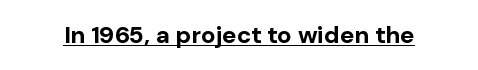
Students, observe the line beneath the letters — that is underlining. Upright lettering throughout. Summary of weight: heavy, a full bold. Here the glyphs are tracked normally, forming tight word shapes.
